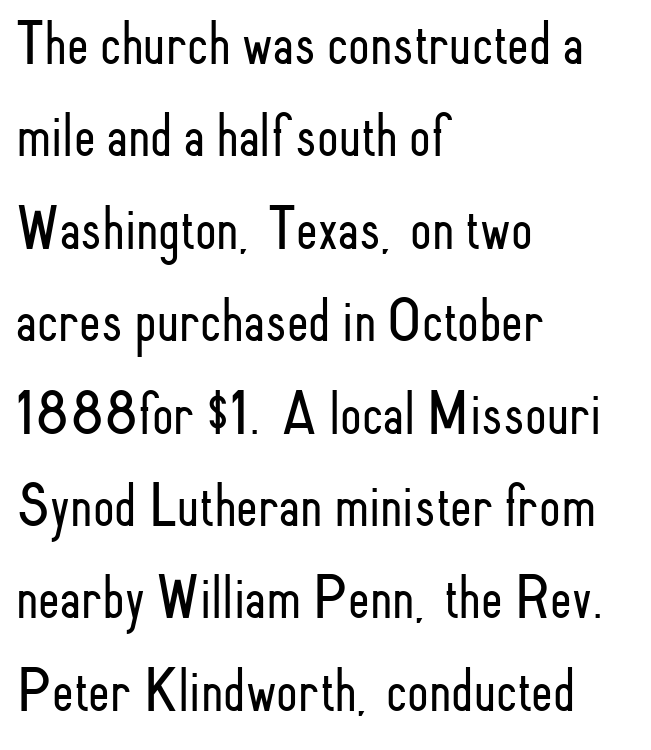
Q: Is the text bold? A: No.
Q: Is the text italic (slanted)? A: No, it is upright.
Q: Is the typeface a serif or a sans-serif typeface? A: Sans-serif.
Q: Is the text underlined? A: No.
Q: How is the paragraph aligned? A: Left-aligned.
Q: Is the spacing between letters normal or unusually wide? A: Normal.
Q: Is the spacing between lines tight, normal or loose? A: Normal.
Q: Width (condensed, normal, or wide)? A: Condensed.
Q: Stroke contrast? A: Low.
Q: x-height? A: Small.
Q: Monospaced? A: No.
